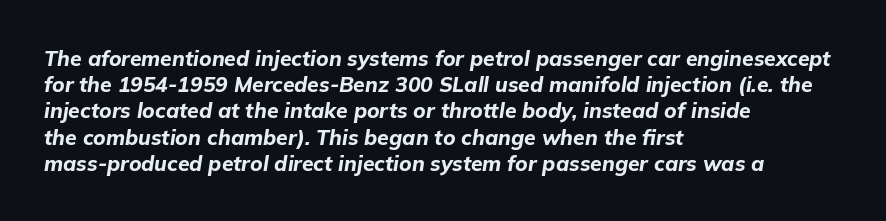
Visually the block forms a straight wall on the left and a jagged coastline on the right. How would I describe the line gaps? Plain and ordinary. The typesetting leans heavy: a genuine bold. Designer's note — italics engaged. The strip under each line holds only bare page.
